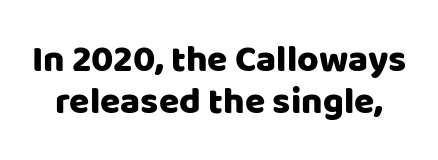
Q: Is the text italic (slanted)? A: No, it is upright.
Q: Is the typeface a serif or a sans-serif typeface? A: Sans-serif.
Q: Is the text underlined? A: No.
Q: Is the spacing between letters normal or unusually wide? A: Normal.
Q: Is the spacing between lines tight, normal or loose? A: Tight.
Q: Width (condensed, normal, or wide)? A: Normal.
Q: Stroke contrast? A: Low.
Q: x-height? A: Large.
Q: Monospaced? A: No.
